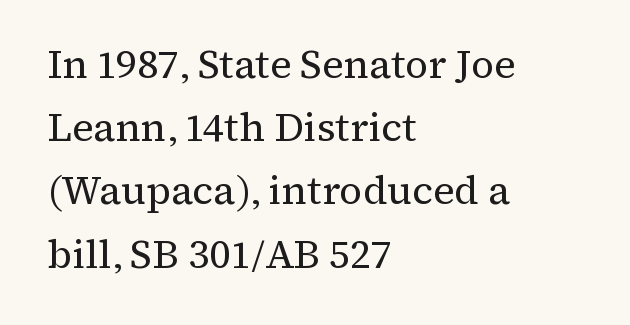
The image shows 40 px regular-weight serif type, upright; set left-aligned, normal line spacing (1.58x), normal letter spacing, not underlined; medium stroke contrast and a medium x-height.
